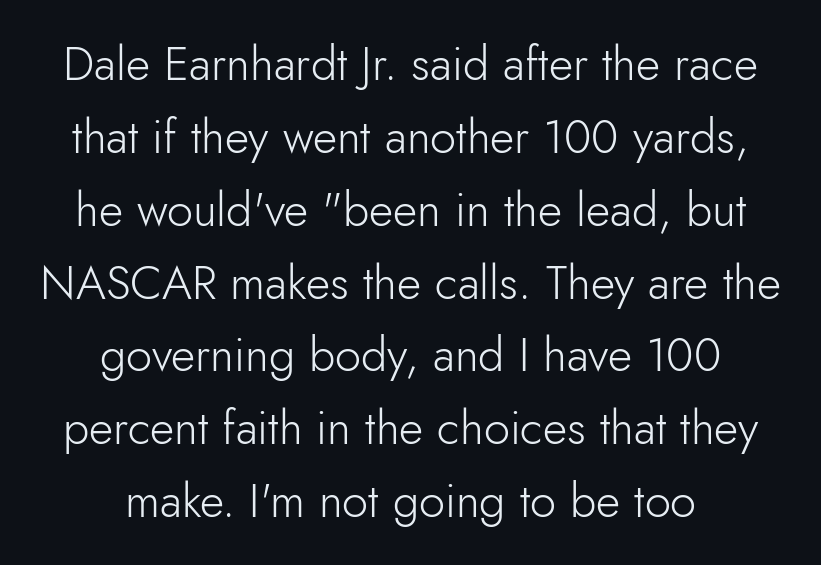
This rendering uses center alignment, leaving both contours irregular but symmetric. The letters stand upright; this is a roman face. The passage shown is typed in a proportional face where columns would drift. Bold? No — there's no thickening of the strokes. Leading: standard. The letters carry no serifs — their stems end cleanly without finishing strokes.
